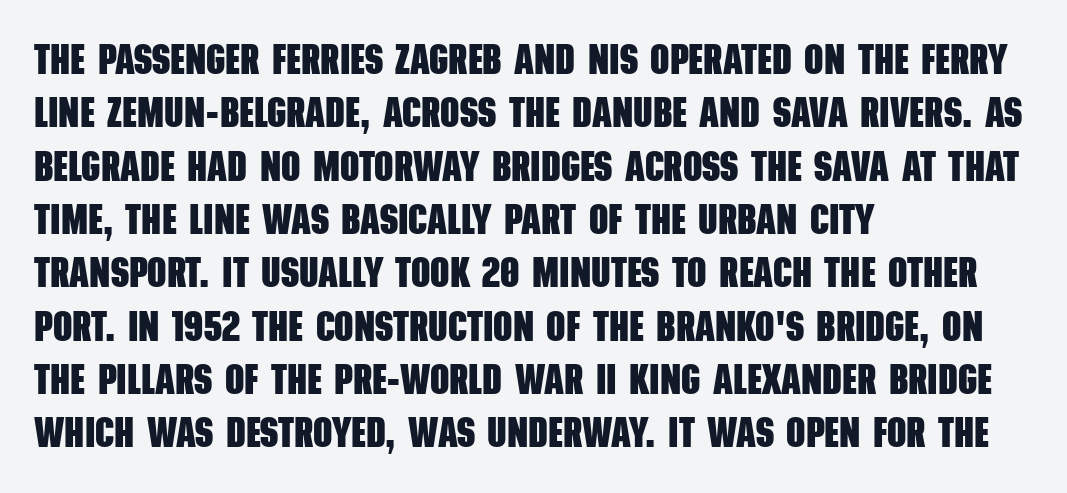
{"serif": "no", "bold": "yes", "weight": "heavy", "width": "condensed", "stroke_contrast": "low", "x_height": "large", "monospaced": "no", "underline": "no", "align": "left", "line_spacing": "normal", "line_spacing_ratio": 1.27, "letter_spacing": "normal", "letter_spacing_em": 0.0, "glyph_px": 42}
